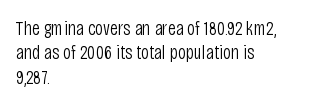
{"italic": "no", "bold": "no", "underline": "no", "align": "left", "line_spacing_ratio": 1.22, "letter_spacing": "normal", "letter_spacing_em": 0.0, "glyph_px": 20}
